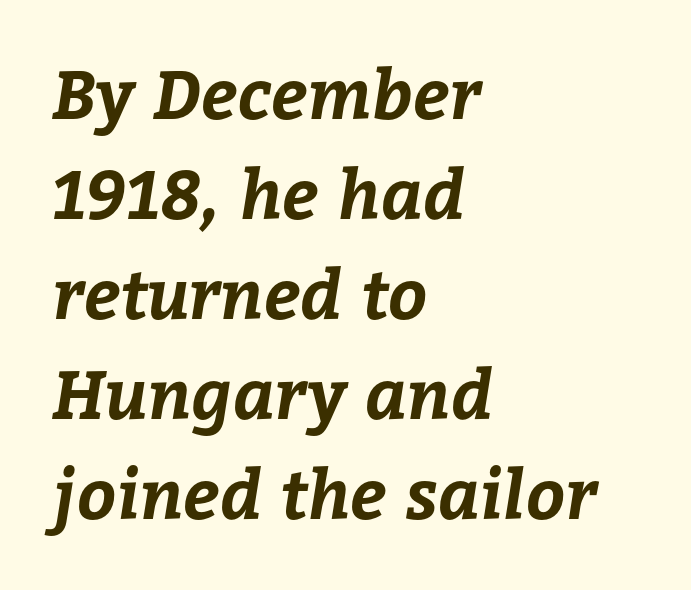
The image shows 68 px bold type; set left-aligned, normal line spacing (1.47x), normal letter spacing, not underlined; low stroke contrast and a medium x-height.
